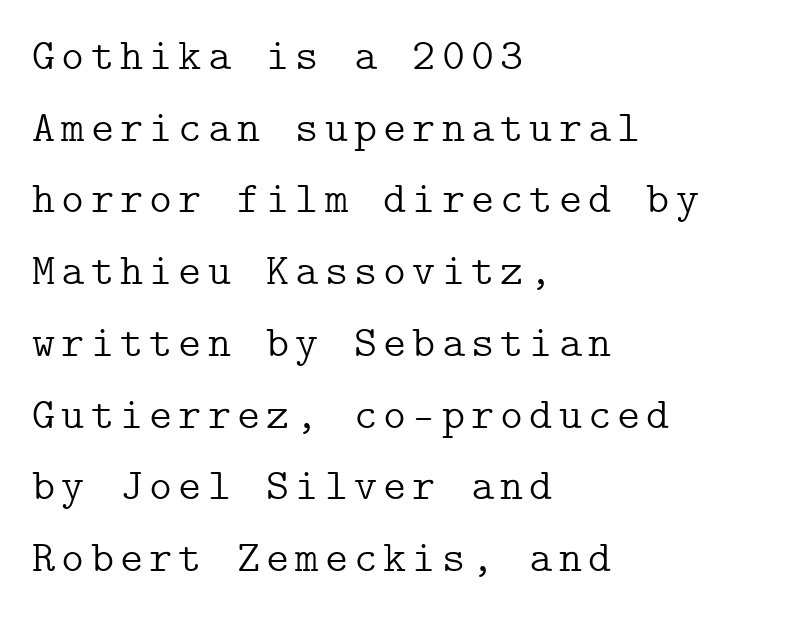
Q: Is the text bold? A: No.
Q: Is the text italic (slanted)? A: No, it is upright.
Q: Is the typeface a serif or a sans-serif typeface? A: Serif.
Q: Is the text underlined? A: No.
Q: How is the paragraph aligned? A: Left-aligned.
Q: Is the spacing between lines tight, normal or loose? A: Normal.
Q: Width (condensed, normal, or wide)? A: Normal.
Q: Stroke contrast? A: Low.
Q: x-height? A: Medium.
